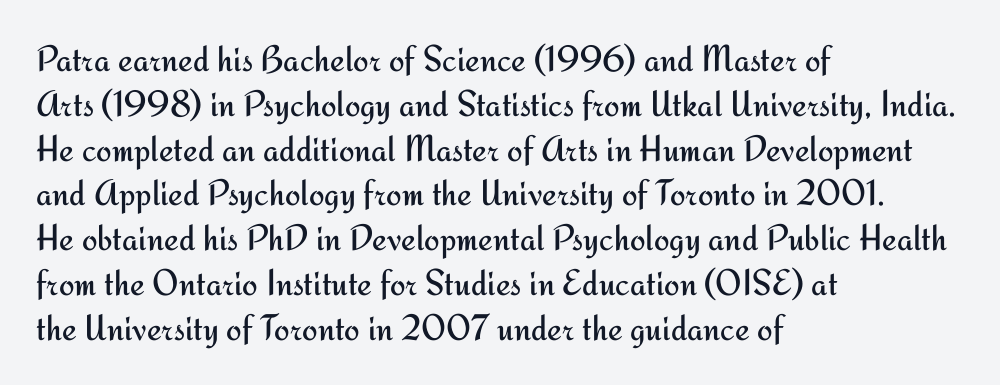
What kind of face is this? One without serifs — a sans. Reading down the block, your eye returns to a fixed left position each line. Spacing verdict: proportional, widths tailored to each character. The font's upright variant was chosen for this text. Ink coverage per letter is moderate at most. Caption: standard tracking, unaltered.
